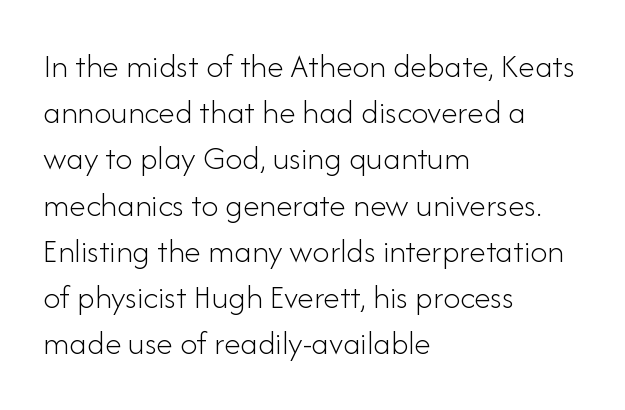
The image shows 34 px light sans-serif type, upright; set left-aligned, normal line spacing (1.36x), normal letter spacing, not underlined; low stroke contrast and a small x-height.
